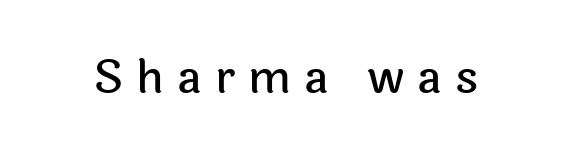
Q: Is the text italic (slanted)? A: No, it is upright.
Q: Is the typeface a serif or a sans-serif typeface? A: Sans-serif.
Q: Is the text underlined? A: No.
Q: Is the spacing between letters normal or unusually wide? A: Unusually wide.
Q: Width (condensed, normal, or wide)? A: Normal.
Q: x-height? A: Medium.
Q: Monospaced? A: No.
